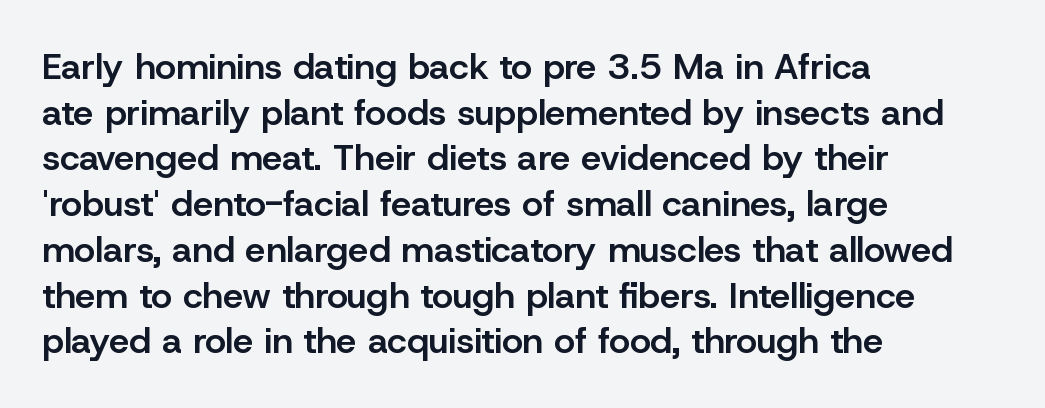
{"serif": "no", "italic": "no", "bold": "semi", "weight": "semibold", "width": "normal", "stroke_contrast": "low", "x_height": "medium", "monospaced": "no", "underline": "no", "align": "left", "line_spacing": "normal", "line_spacing_ratio": 1.27, "letter_spacing": "normal", "letter_spacing_em": 0.0, "glyph_px": 36}
